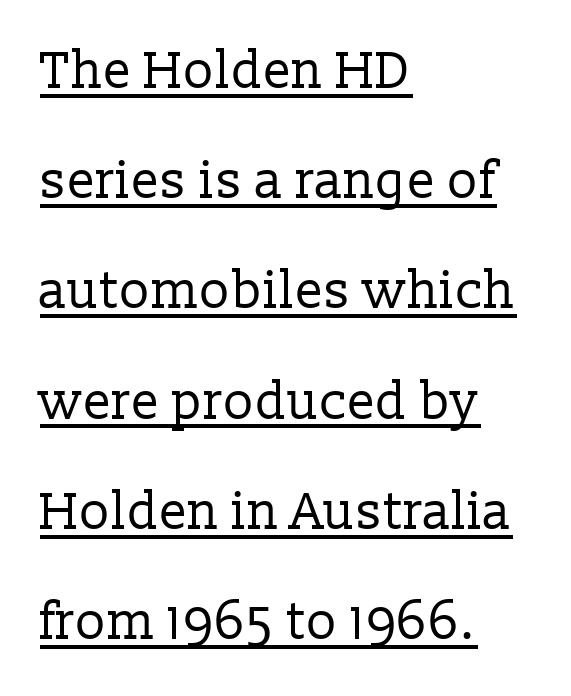
The horizontal fit of the characters is conventional and even. This block would shrink considerably if given ordinary leading; it's expanded now. Letters have the restrained weight of plain body copy at most. Underlined type.
